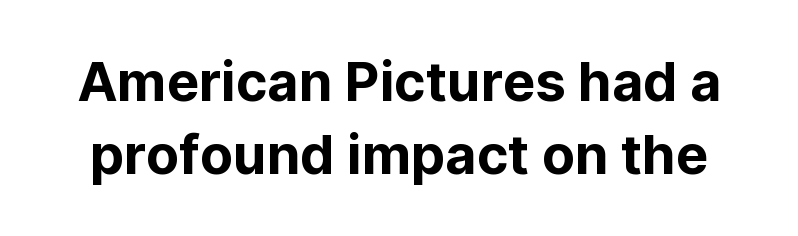
The image shows 54 px sans-serif type, upright; set normal line spacing (1.35x), normal letter spacing, not underlined; low stroke contrast and a medium x-height.
